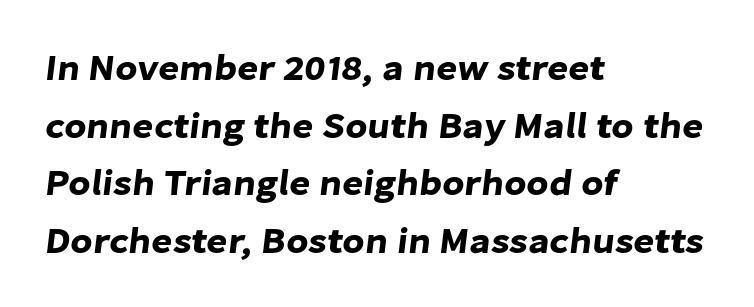
Q: Is the typeface a serif or a sans-serif typeface? A: Sans-serif.
Q: Is the text underlined? A: No.
Q: How is the paragraph aligned? A: Left-aligned.
Q: Is the spacing between letters normal or unusually wide? A: Normal.
Q: Is the spacing between lines tight, normal or loose? A: Normal.
Q: Width (condensed, normal, or wide)? A: Normal.
Q: Stroke contrast? A: Low.
Q: x-height? A: Medium.
Q: Monospaced? A: No.
